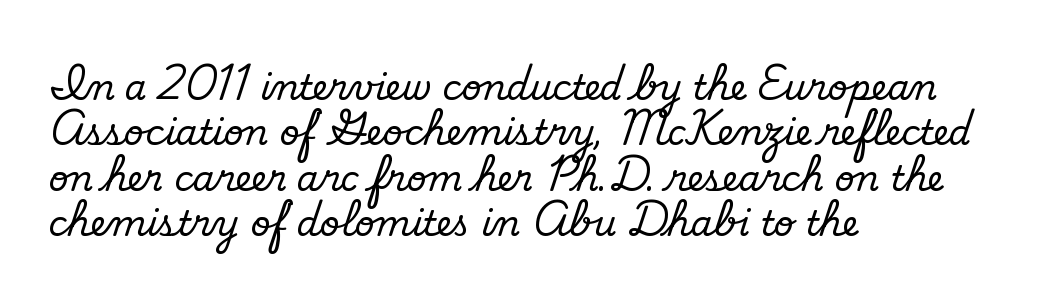
{"serif": "no", "bold": "no", "weight": "regular", "width": "normal", "stroke_contrast": "low", "x_height": "small", "monospaced": "no", "underline": "no", "align": "left", "line_spacing": "normal", "line_spacing_ratio": 1.3, "letter_spacing": "normal", "letter_spacing_em": 0.0, "glyph_px": 35}
